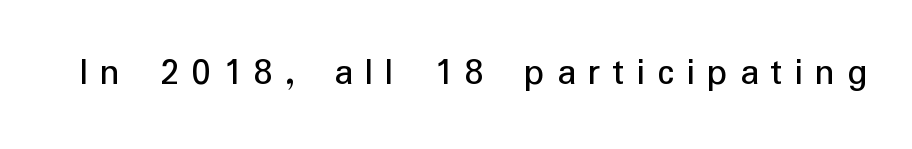
Character widths vary here, with narrow letters taking less room than wide ones. The text was rendered using a sans face with plain stroke endings. Students, note that the glyphs here are deliberately spaced far apart. Counters stay open thanks to moderate or lighter strokes. No word sits above an underline.
